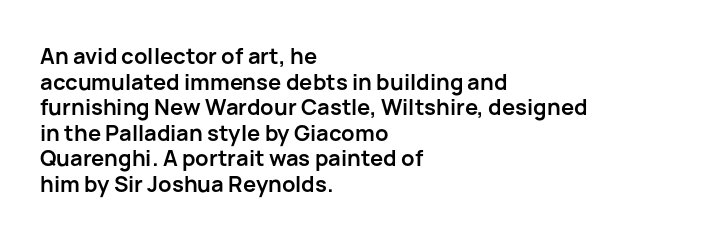
The image shows 22 px bold type, upright; set left-aligned, line spacing 1.16x, normal letter spacing, not underlined.
